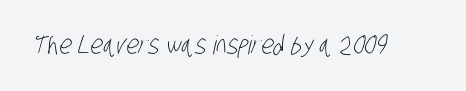
The image shows 26 px text type; set normal letter spacing, not underlined.
